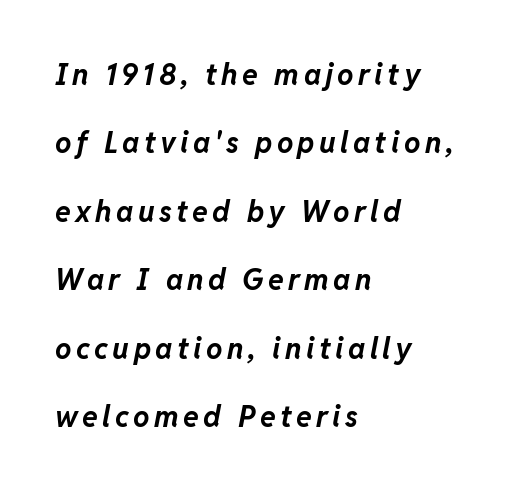
Check under the words: just untouched page. The rendering applies a slant to the glyphs. The vertical gap from one line to the next is large. Spacing verdict: proportional, widths tailored to each character. Each line starts at the same left margin while the right side varies. Heavy, bold letterforms.
